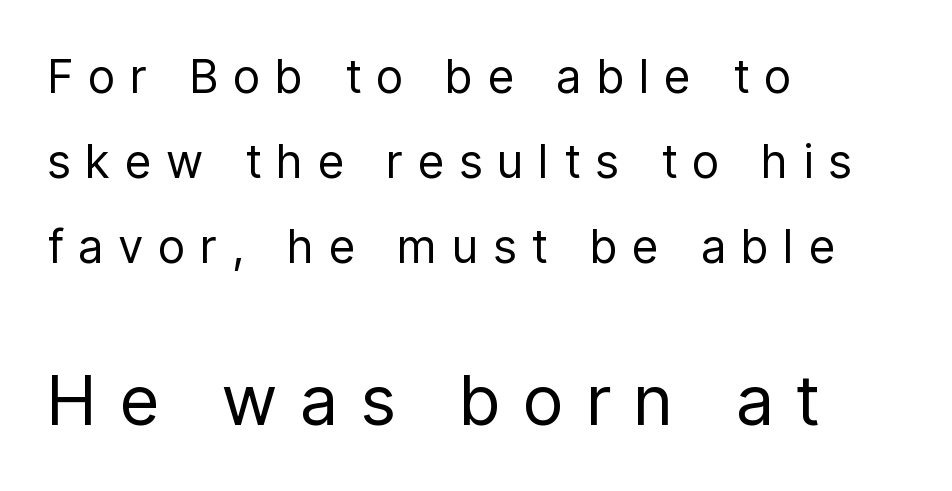
Tall strokes in this sample are plumb rather than angled. Beneath every word, the page is bare. Substantial extra tracking has been applied to these lines. Each stroke keeps to a modest, everyday thickness or less. In CSS terms this would be text-align: left. Look at the glyph heights: the lower group is clearly the bigger setting.
